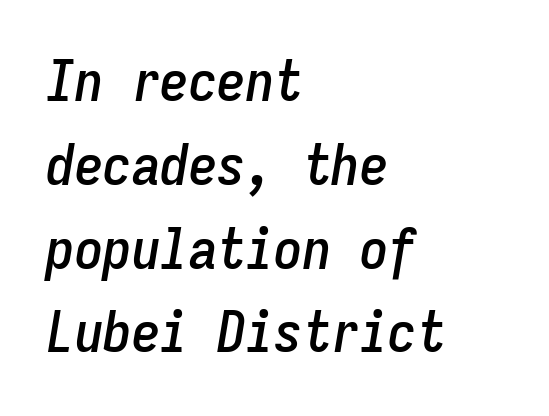
Q: Is the text italic (slanted)? A: Yes, it leans right by about 9 degrees.
Q: Is the text underlined? A: No.
Q: How is the paragraph aligned? A: Left-aligned.
Q: Is the spacing between letters normal or unusually wide? A: Normal.
Q: Is the spacing between lines tight, normal or loose? A: Normal.
Q: Width (condensed, normal, or wide)? A: Condensed.
Q: Stroke contrast? A: Low.
Q: x-height? A: Medium.
Q: Monospaced? A: Yes.
